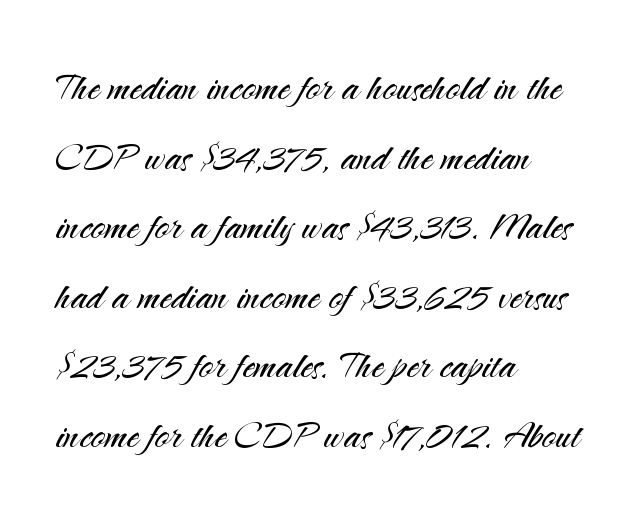
{"serif": "no", "bold": "no", "weight": "light", "width": "normal", "stroke_contrast": "medium", "x_height": "small", "monospaced": "no", "underline": "no", "align": "left", "line_spacing": "normal", "line_spacing_ratio": 1.45, "letter_spacing": "normal", "letter_spacing_em": 0.0, "glyph_px": 48}
